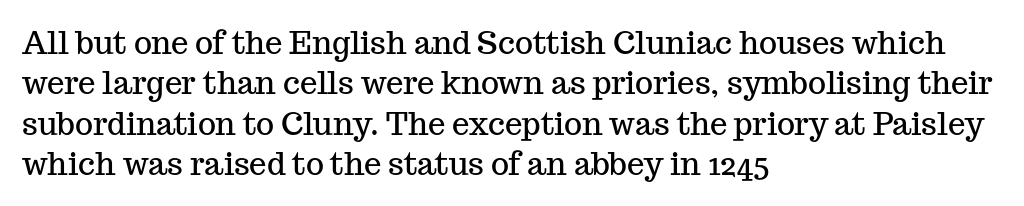
The image shows 31 px serif type, upright; set left-aligned, normal line spacing (1.3x), normal letter spacing, not underlined; medium stroke contrast and a medium x-height.
